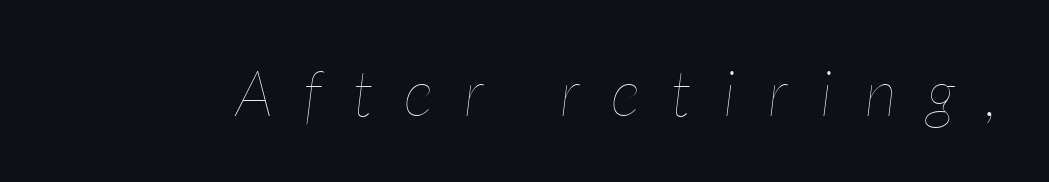
Q: Is the text bold? A: No.
Q: Is the text italic (slanted)? A: Yes, it leans right by about 7 degrees.
Q: Is the text underlined? A: No.
Q: Is the spacing between letters normal or unusually wide? A: Unusually wide.
Q: Width (condensed, normal, or wide)? A: Condensed.
Q: Stroke contrast? A: Low.
Q: x-height? A: Medium.
Q: Monospaced? A: No.
